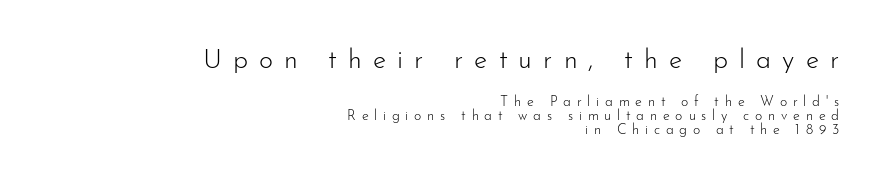
Q: Is the text bold? A: No.
Q: Is the text italic (slanted)? A: No, it is upright.
Q: Is the text underlined? A: No.
Q: How is the paragraph aligned? A: Right-aligned.
Q: Is the spacing between letters normal or unusually wide? A: Unusually wide.
Q: Is the spacing between lines tight, normal or loose? A: Tight.
Q: Which block of text is set in a larger size, the first (top) or the second (bottom)? A: The first (top) one.
